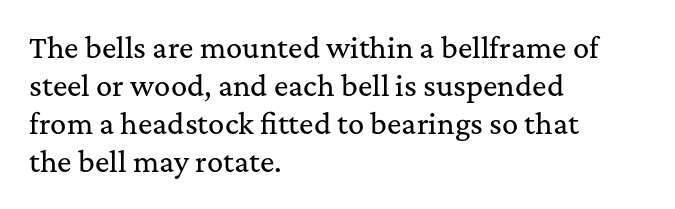
Q: Is the text italic (slanted)? A: No, it is upright.
Q: Is the text underlined? A: No.
Q: How is the paragraph aligned? A: Left-aligned.
Q: Is the spacing between letters normal or unusually wide? A: Normal.
Q: Is the spacing between lines tight, normal or loose? A: Normal.
